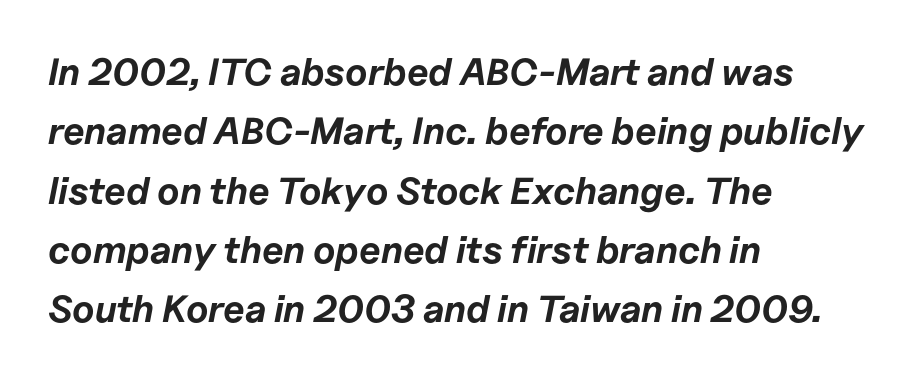
The letters sit at their default tracking, neither squeezed nor spread. Is this a fixed-width face? No — the glyphs have proportional, varying widths. No word sits above an underline. Is the block centered? No — it sits flush against the left margin. Quick note: interline space is typical. Bold? Absolutely — the strokes are thick and heavy.
